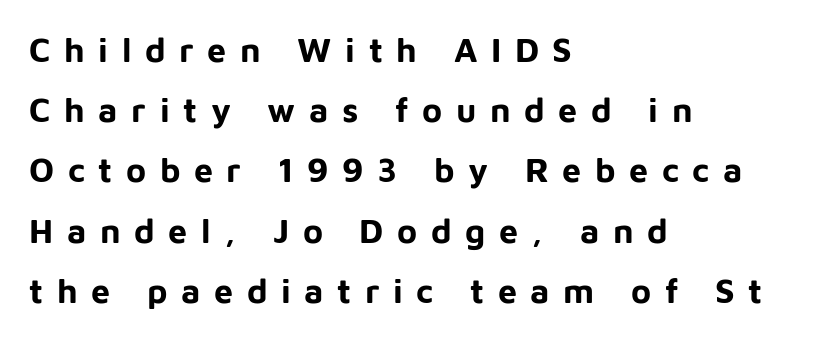
Every letter is thick-stroked: bold, no question. The passage shown has open, widely tracked lettering throughout. These lines were composed using upright roman letters. All the whitespace from short lines collects on the right. Type style note: lacks serifs. Varying glyph widths throughout — classic text-font behaviour.
